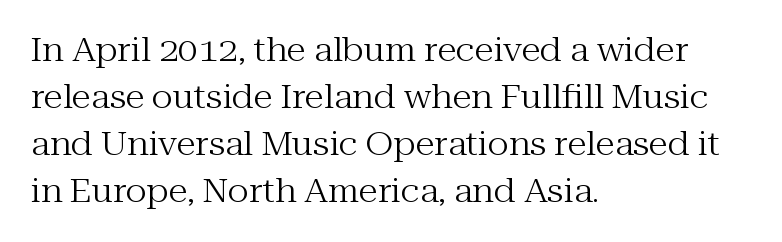
Q: Is the text bold? A: No.
Q: Is the text italic (slanted)? A: No, it is upright.
Q: Is the typeface a serif or a sans-serif typeface? A: Serif.
Q: Is the text underlined? A: No.
Q: How is the paragraph aligned? A: Left-aligned.
Q: Is the spacing between letters normal or unusually wide? A: Normal.
Q: Is the spacing between lines tight, normal or loose? A: Normal.
Q: Width (condensed, normal, or wide)? A: Normal.
Q: Stroke contrast? A: Medium.
Q: x-height? A: Medium.
Q: Monospaced? A: No.
